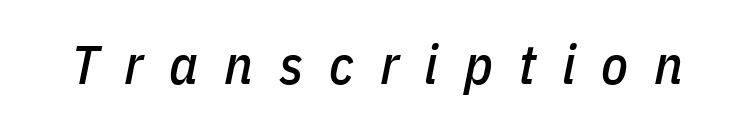
The image shows 55 px condensed type, italic (leaning right); set unusually wide letter spacing (+0.47 em), not underlined; low stroke contrast and a medium x-height.
